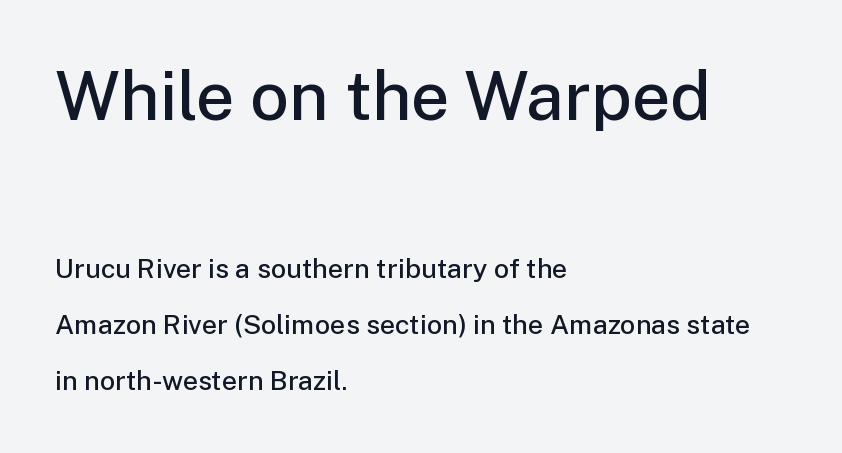
{"serif": "no", "italic": "no", "bold": "semi", "weight": "semibold", "width": "normal", "stroke_contrast": "low", "x_height": "medium", "monospaced": "no", "underline": "no", "align": "left", "line_spacing": "loose", "line_spacing_ratio": 2.09, "letter_spacing": "normal", "letter_spacing_em": 0.0, "larger_block": "first", "size_ratio": 2.52, "glyph_px": 68}
